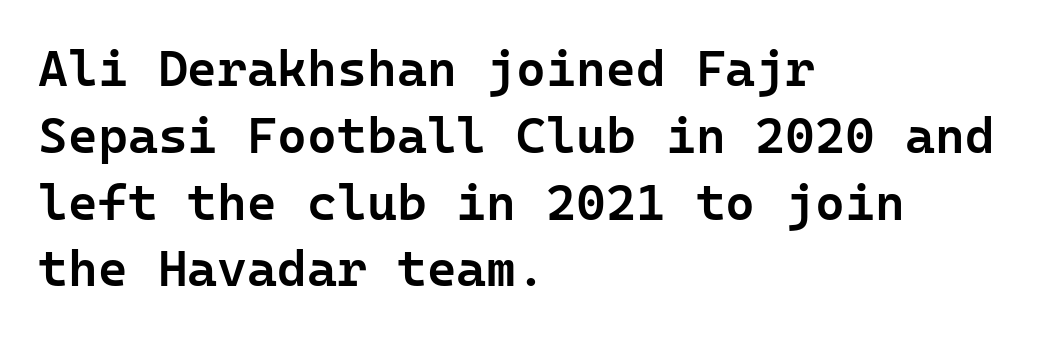
{"serif": "no", "italic": "no", "bold": "semi", "weight": "semibold", "width": "normal", "stroke_contrast": "low", "x_height": "medium", "underline": "no", "align": "left", "line_spacing": "normal", "line_spacing_ratio": 1.31, "letter_spacing": "normal", "letter_spacing_em": 0.0, "glyph_px": 51}
